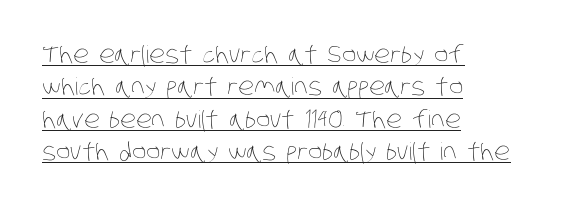
Tracking here is standard; glyphs follow each other at the usual distance. Horizontally, the lines are justified to the leading edge only. This is underlined copy, the kind a proofreader might mark for attention. If you measured baseline to baseline, you'd find a middling distance.
